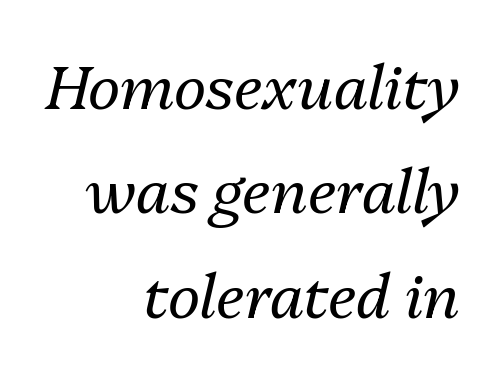
Would a proofreader flag this as italicized? Yes. The weight tops out at a normal text grade. Nobody touched the tracking dial on this one. A typesetter would call this proportional, since set widths differ per character. Any mark beneath the type? The region is blank. A student would call this right alignment; a typographer would say flush right, rag left.
